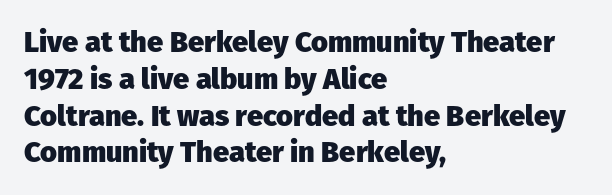
Q: Is the text bold? A: Yes.
Q: Is the text italic (slanted)? A: No, it is upright.
Q: Is the typeface a serif or a sans-serif typeface? A: Sans-serif.
Q: Is the text underlined? A: No.
Q: How is the paragraph aligned? A: Left-aligned.
Q: Is the spacing between letters normal or unusually wide? A: Normal.
Q: Is the spacing between lines tight, normal or loose? A: Normal.
Q: Width (condensed, normal, or wide)? A: Normal.
Q: Stroke contrast? A: Low.
Q: x-height? A: Medium.
Q: Monospaced? A: No.
